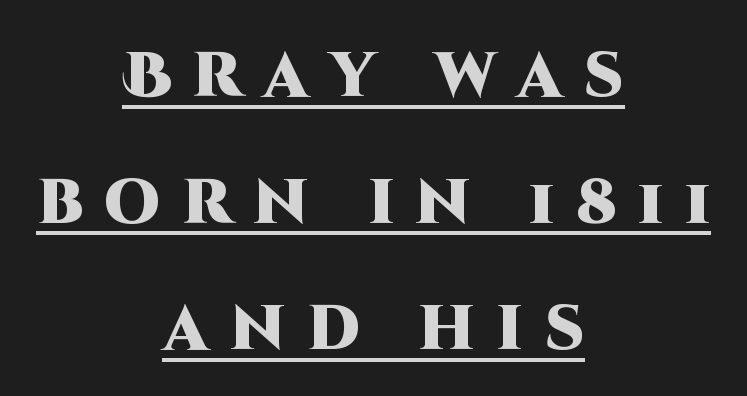
{"serif": "no", "italic": "no", "bold": "yes", "weight": "heavy", "width": "normal", "stroke_contrast": "high", "x_height": "large", "monospaced": "no", "underline": "yes", "align": "center", "line_spacing": "loose", "line_spacing_ratio": 2.01, "letter_spacing": "wide", "letter_spacing_em": 0.34, "glyph_px": 63}
